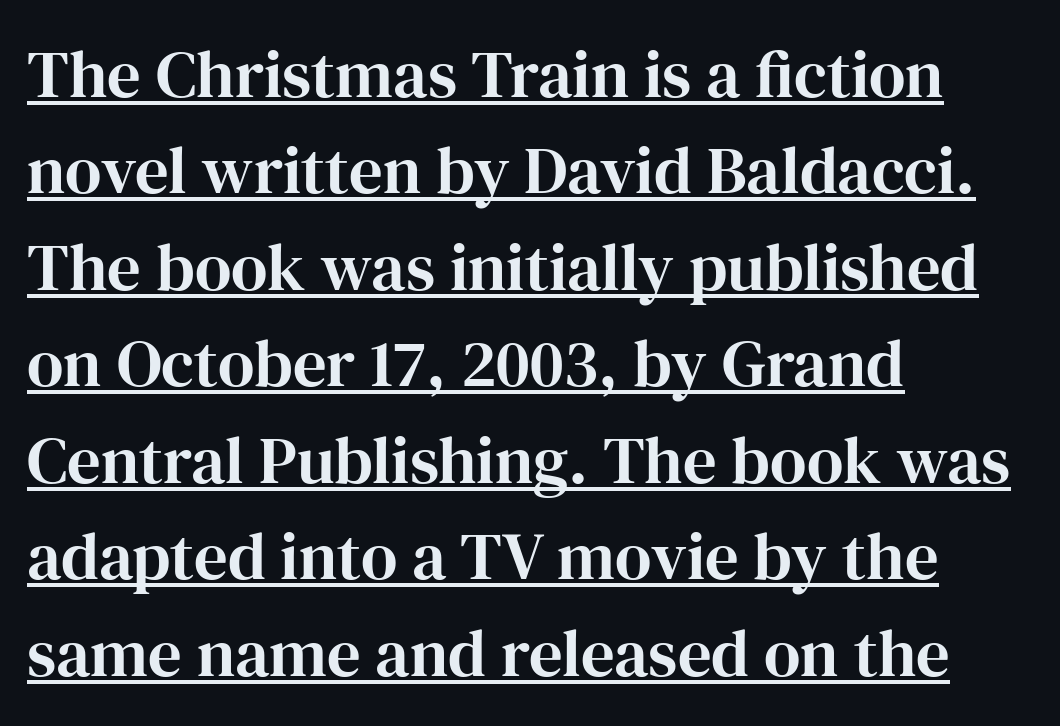
The image shows 67 px serif type, upright; set left-aligned, normal line spacing (1.44x), normal letter spacing, underlined; high stroke contrast and a medium x-height.
